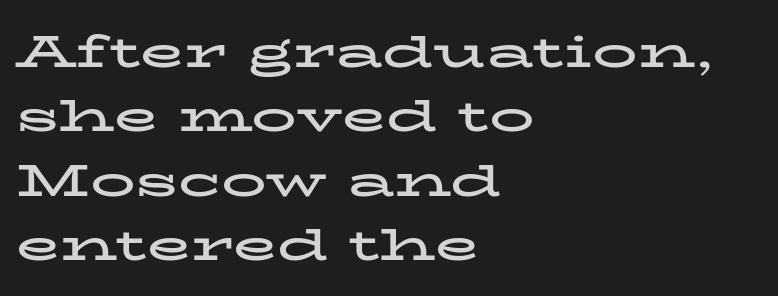
The string is rendered with underlining switched off. Short and long lines alike share a common starting point at left. The axis of the letterforms is exactly vertical. Do the characters align in a grid? No, the font is proportional. Each letter's strokes conclude with small projecting serifs.
